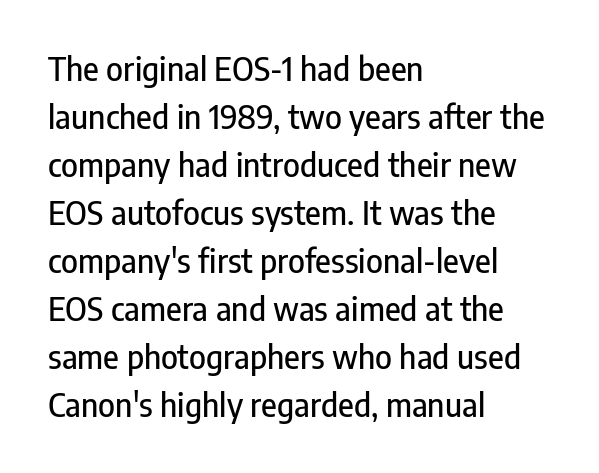
{"serif": "no", "italic": "no", "width": "condensed", "stroke_contrast": "low", "x_height": "medium", "monospaced": "no", "underline": "no", "align": "left", "line_spacing": "normal", "line_spacing_ratio": 1.5, "letter_spacing": "normal", "letter_spacing_em": 0.0, "glyph_px": 32}
